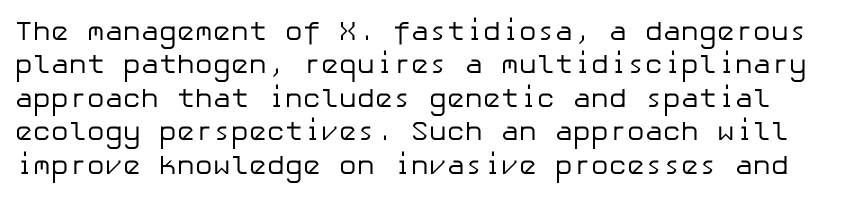
Upright lettering throughout. Default kerning and tracking; the words read as compact shapes. Descenders are the only things crossing below the line. No chunkiness to these letters — they're not bold.
